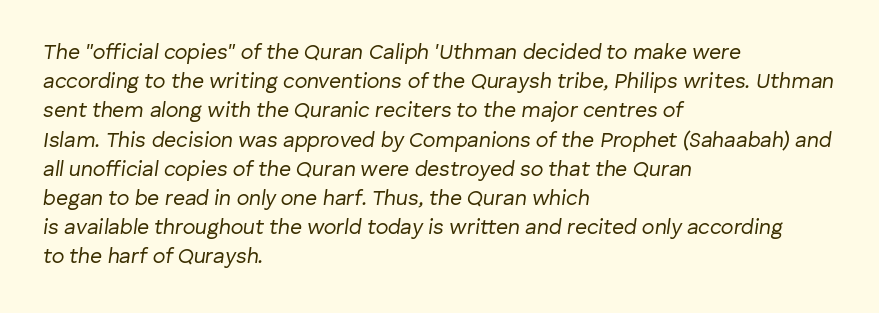
The image shows 21 px text type, italic (leaning right); set left-aligned, normal line spacing (1.39x), normal letter spacing, not underlined.
